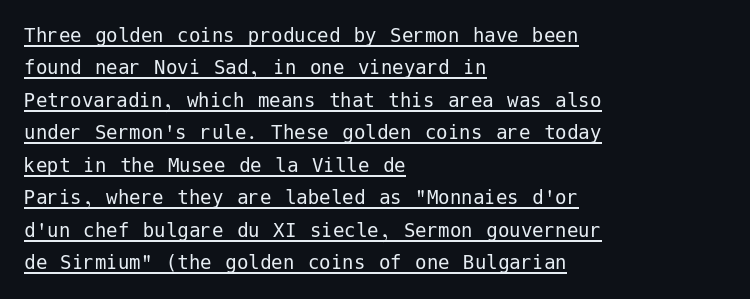
Does extra space separate the letters? No, they use regular spacing. This is underlined copy, the kind a proofreader might mark for attention. Is the block centered? No — it sits flush against the left margin. Style check: upright. Regular leading.
